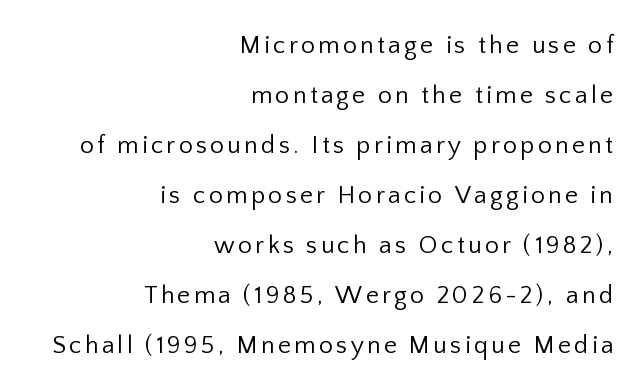
The image shows 25 px text type, upright; set right-aligned, loose line spacing (2.0x), not underlined.
